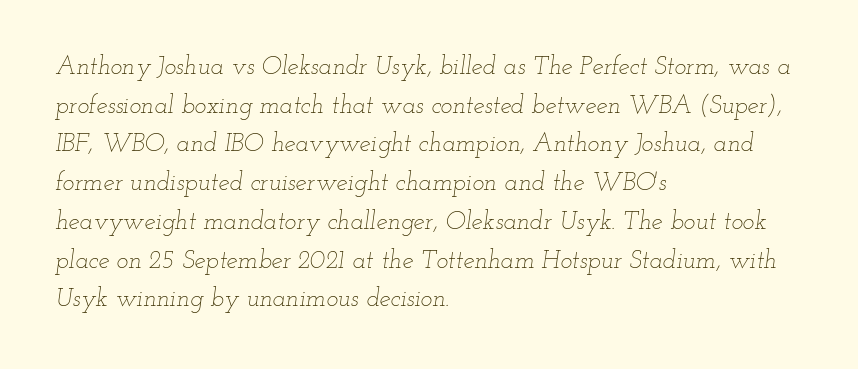
Look at the tracking — it's just the regular setting, nothing added. Yep, that's italic — everything's leaning. In CSS terms this would be text-align: left. The area under the type is left untouched. Is the type heavy? It reads as light-to-regular instead. Regular leading.
